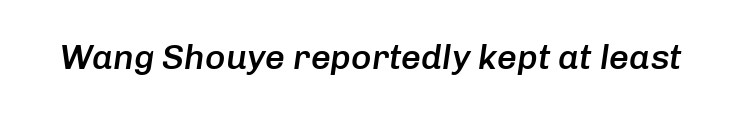
The image shows 35 px semibold type, italic (leaning right); set normal letter spacing, not underlined; low stroke contrast and a medium x-height.
